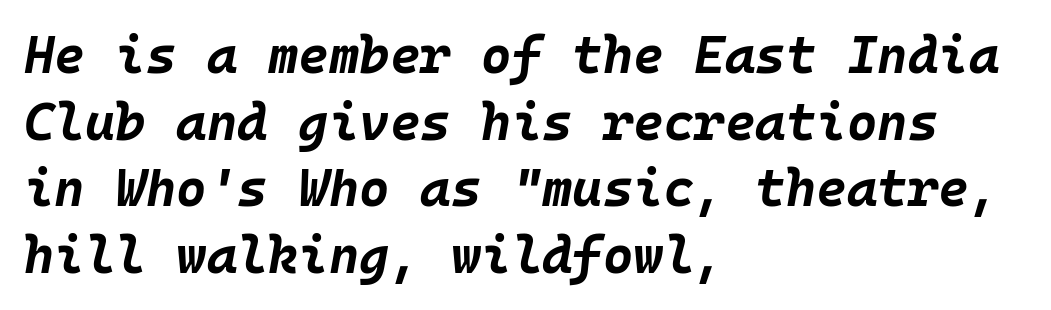
{"italic": "yes", "lean": "right", "slant_degrees": 10, "bold": "yes", "weight": "bold", "width": "normal", "stroke_contrast": "low", "x_height": "large", "monospaced": "yes", "underline": "no", "align": "left", "line_spacing": "normal", "line_spacing_ratio": 1.28, "letter_spacing": "normal", "letter_spacing_em": 0.0, "glyph_px": 52}
